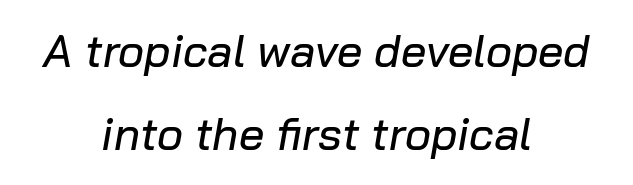
The image shows 45 px text type, italic (leaning right); set centered, line spacing 1.85x, normal letter spacing, not underlined; low stroke contrast and a medium x-height.
